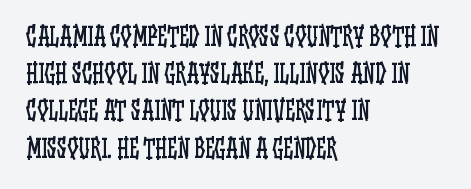
The image shows 25 px text type, upright; set left-aligned, normal line spacing (1.49x), normal letter spacing, not underlined.
